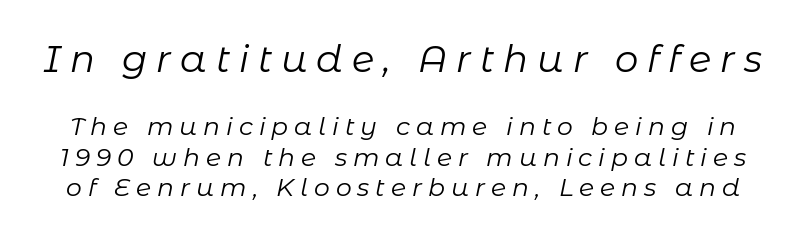
Compared with ordinary roman type, these characters are visibly tilted. Summary of weight: not heavy and not bold. Clear beneath every line of the passage. Each word looks stretched out because of the extra space between its letters. Block one is the big one; block two sits smaller underneath.
